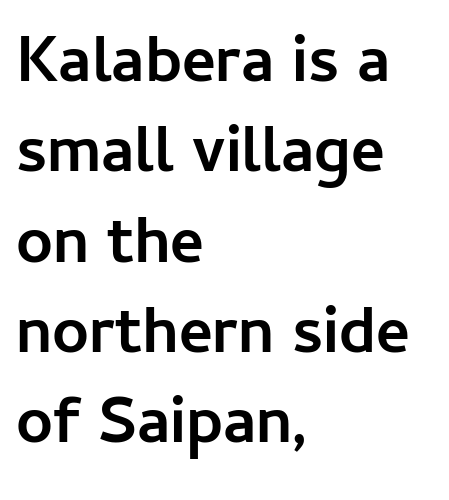
{"serif": "no", "italic": "no", "bold": "yes", "weight": "semibold", "width": "normal", "stroke_contrast": "low", "x_height": "medium", "monospaced": "no", "underline": "no", "align": "left", "line_spacing": "normal", "line_spacing_ratio": 1.39, "letter_spacing": "normal", "letter_spacing_em": 0.0, "glyph_px": 65}
